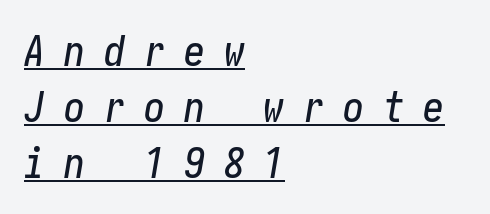
{"italic": "yes", "lean": "right", "slant_degrees": 10, "width": "condensed", "stroke_contrast": "low", "x_height": "medium", "underline": "yes", "align": "left", "line_spacing": "normal", "line_spacing_ratio": 1.33, "letter_spacing": "wide", "letter_spacing_em": 0.45, "glyph_px": 42}
